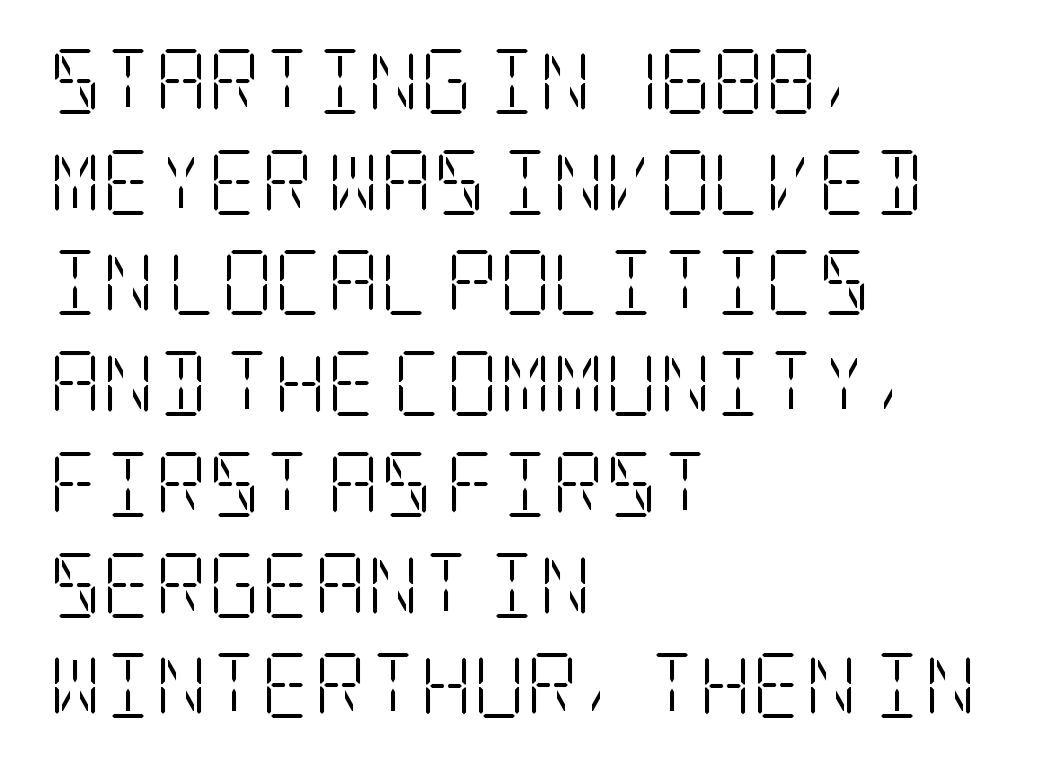
The image shows 65 px light, condensed serif type, upright; set left-aligned, normal line spacing (1.55x), normal letter spacing, not underlined; low stroke contrast and a large x-height.
